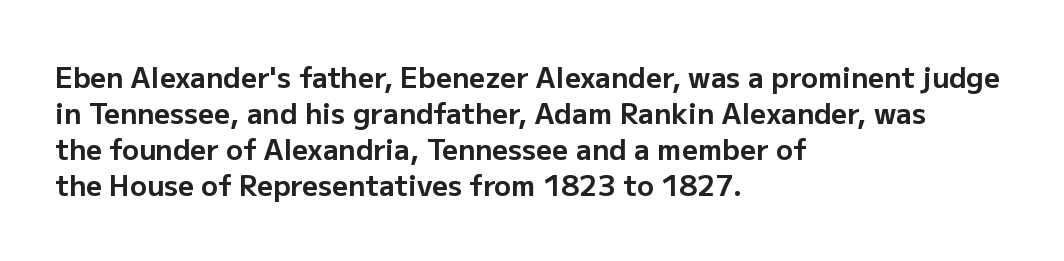
Note the varied advance widths — an 'i' is clearly narrower than an 'm'. Where is the straight margin? On the left. The specimen reads as upright at a glance. Clear beneath every line of the passage.
